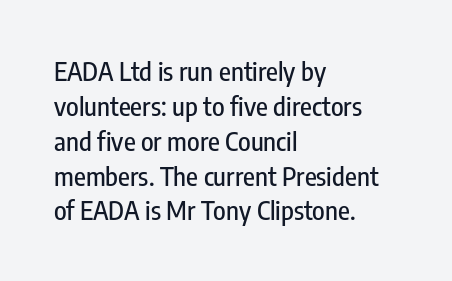
The letters stand straight up with perfectly vertical stems. Anything drawn beneath the words? Only blank space. Vertical spacing — default. Short note: letters normally spaced. Leftover space on each line is placed entirely after the last word.
